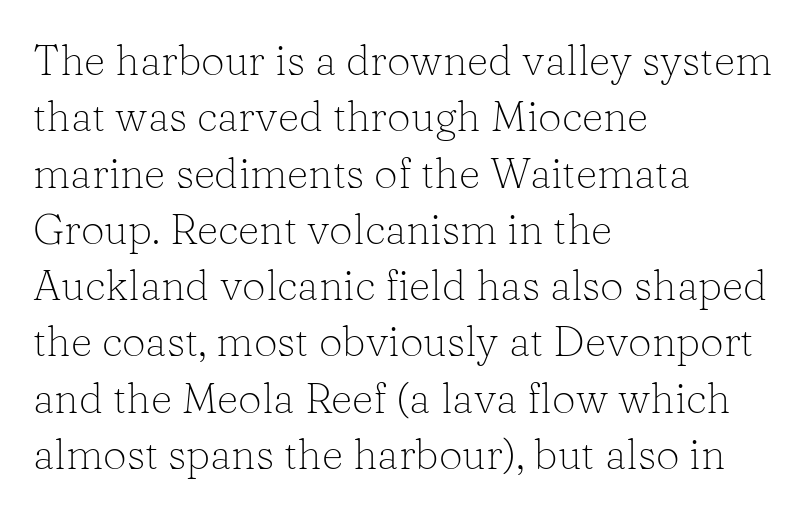
{"serif": "yes", "italic": "no", "bold": "no", "weight": "light", "width": "normal", "stroke_contrast": "low", "x_height": "medium", "monospaced": "no", "underline": "no", "align": "left", "line_spacing": "normal", "line_spacing_ratio": 1.34, "letter_spacing": "normal", "letter_spacing_em": 0.0, "glyph_px": 42}
